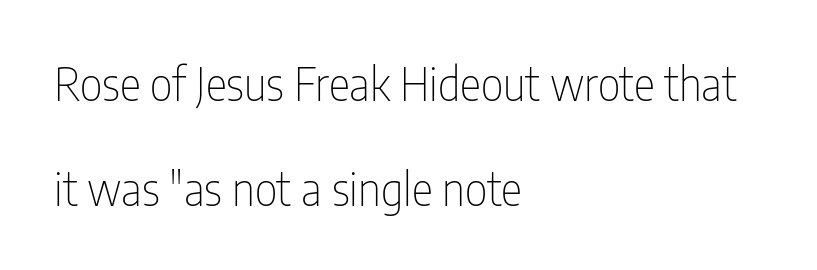
{"serif": "no", "italic": "no", "bold": "no", "weight": "thin", "width": "condensed", "stroke_contrast": "low", "x_height": "medium", "monospaced": "no", "underline": "no", "align": "left", "line_spacing": "loose", "line_spacing_ratio": 2.33, "letter_spacing": "normal", "letter_spacing_em": 0.0, "glyph_px": 45}
